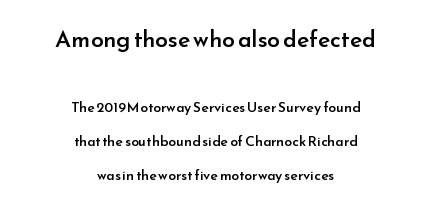
The image shows 23 px text type, upright; set centered, loose line spacing (2.44x), normal letter spacing, not underlined; the first (top) block is 1.64x larger.
